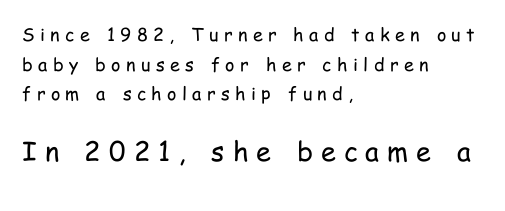
Q: Is the text bold? A: No.
Q: Is the text italic (slanted)? A: No, it is upright.
Q: Is the text underlined? A: No.
Q: How is the paragraph aligned? A: Left-aligned.
Q: Is the spacing between letters normal or unusually wide? A: Unusually wide.
Q: Is the spacing between lines tight, normal or loose? A: Normal.
Q: Which block of text is set in a larger size, the first (top) or the second (bottom)? A: The second (bottom) one.
